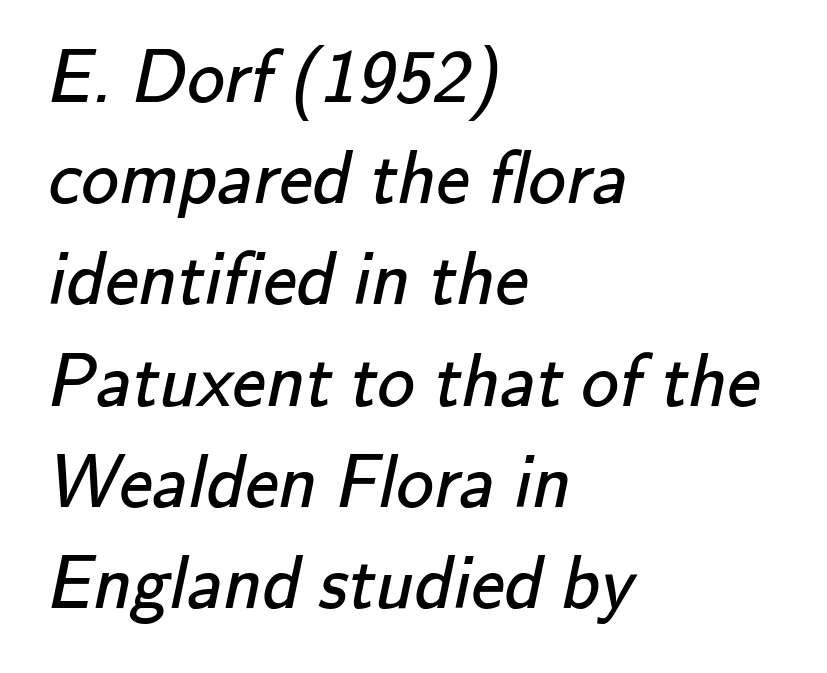
{"serif": "no", "bold": "no", "weight": "regular", "width": "normal", "stroke_contrast": "low", "x_height": "small", "monospaced": "no", "underline": "no", "align": "left", "line_spacing": "normal", "line_spacing_ratio": 1.35, "letter_spacing": "normal", "letter_spacing_em": 0.0, "glyph_px": 75}
